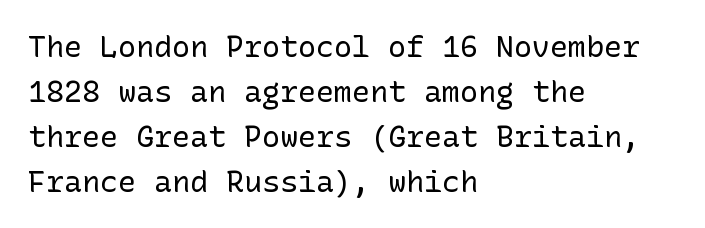
The image shows 30 px regular-weight sans-serif type, upright; set left-aligned, normal line spacing (1.5x), normal letter spacing, not underlined; low stroke contrast and a medium x-height.
